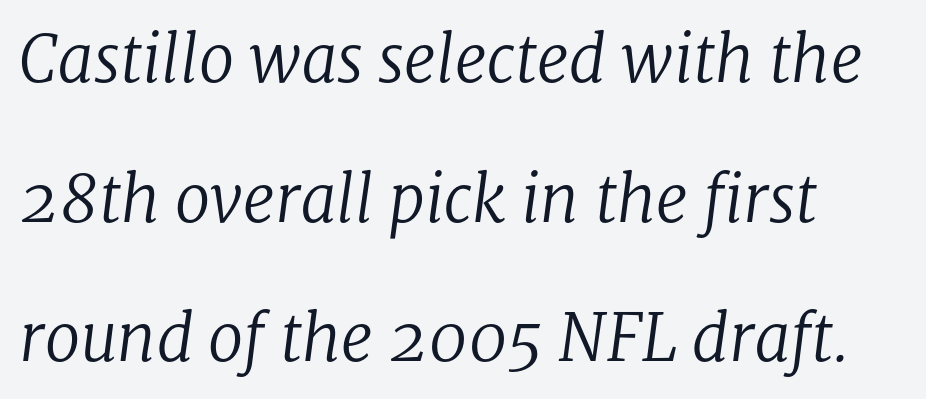
Q: Is the text bold? A: No.
Q: Is the text italic (slanted)? A: Yes, it leans right by about 8 degrees.
Q: Is the typeface a serif or a sans-serif typeface? A: Serif.
Q: Is the text underlined? A: No.
Q: How is the paragraph aligned? A: Left-aligned.
Q: Is the spacing between letters normal or unusually wide? A: Normal.
Q: Is the spacing between lines tight, normal or loose? A: Loose.
Q: Width (condensed, normal, or wide)? A: Normal.
Q: Stroke contrast? A: Low.
Q: x-height? A: Medium.
Q: Monospaced? A: No.
